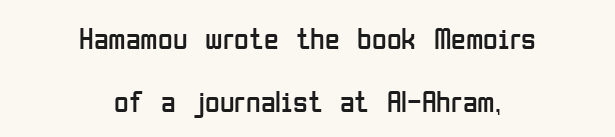
Q: Is the text bold? A: No.
Q: Is the text italic (slanted)? A: No, it is upright.
Q: Is the typeface a serif or a sans-serif typeface? A: Sans-serif.
Q: Is the text underlined? A: No.
Q: How is the paragraph aligned? A: Centered.
Q: Is the spacing between letters normal or unusually wide? A: Normal.
Q: Is the spacing between lines tight, normal or loose? A: Loose.
Q: Width (condensed, normal, or wide)? A: Condensed.
Q: Stroke contrast? A: Low.
Q: x-height? A: Medium.
Q: Monospaced? A: No.
